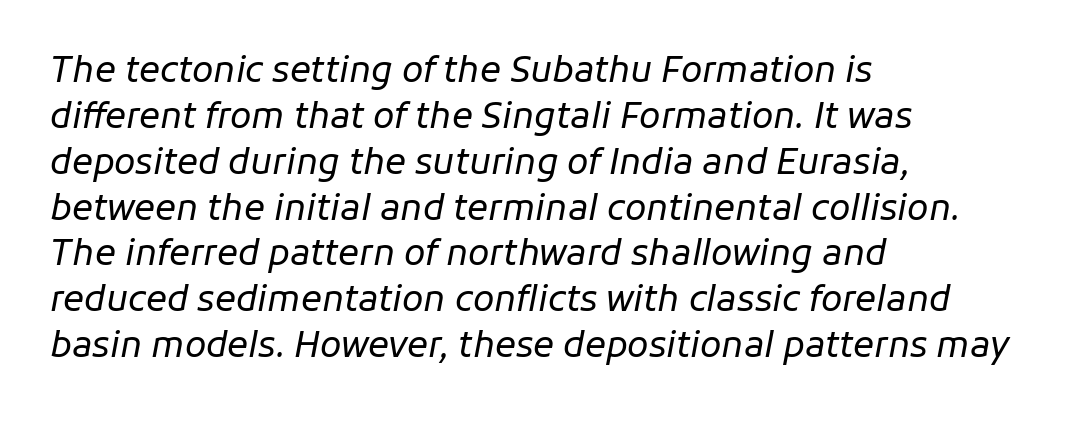
{"italic": "yes", "lean": "right", "slant_degrees": 11, "bold": "no", "weight": "regular", "width": "normal", "stroke_contrast": "low", "x_height": "medium", "monospaced": "no", "underline": "no", "align": "left", "line_spacing": "normal", "line_spacing_ratio": 1.31, "letter_spacing": "normal", "letter_spacing_em": 0.0, "glyph_px": 35}
